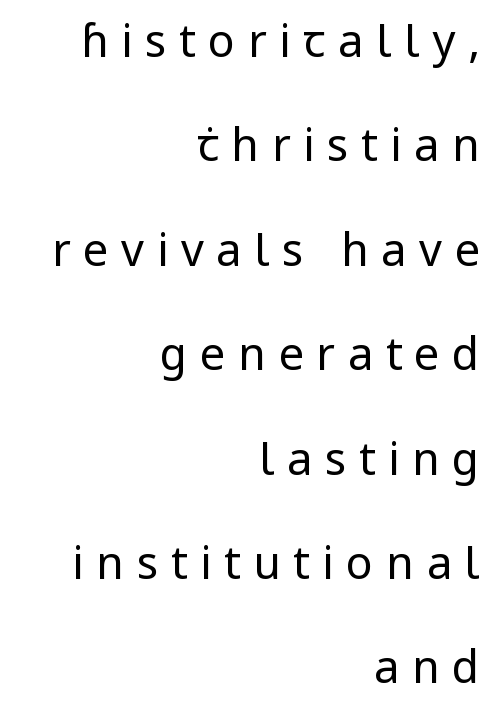
The letters look calm and open, with moderate or lighter stems. The baseline area is clear. Varying glyph widths throughout — classic text-font behaviour. Vertical spacing — loose. Does the lettering tilt? It doesn't — this is upright.
